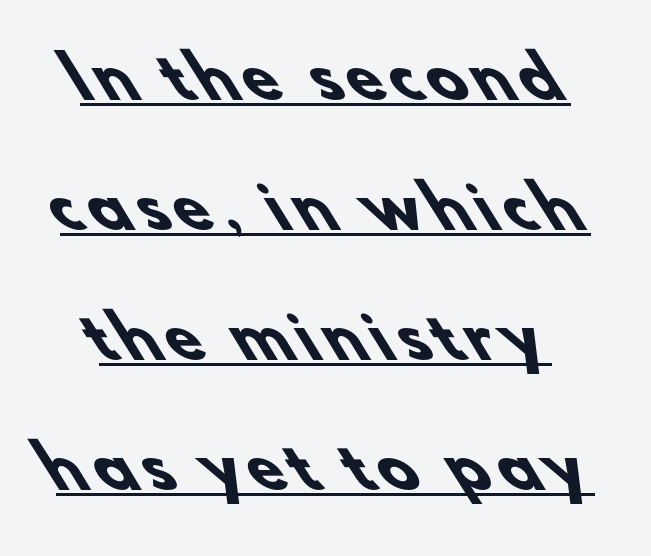
Proportional: the letters do not fall into vertical columns. What weight is shown? A full bold with thick strokes. The rendering uses a large line-height, opening up the rows. Honestly, the underline is the first thing you notice here. Grotesque or geometric, the face here clearly has no serifs.
